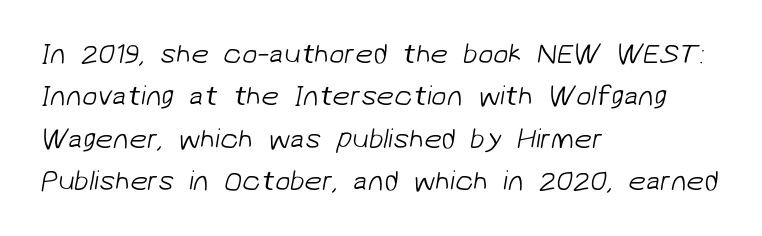
{"serif": "no", "bold": "no", "weight": "light", "width": "normal", "stroke_contrast": "low", "x_height": "medium", "monospaced": "no", "underline": "no", "align": "left", "line_spacing": "normal", "line_spacing_ratio": 1.51, "letter_spacing": "normal", "letter_spacing_em": 0.0, "glyph_px": 28}
